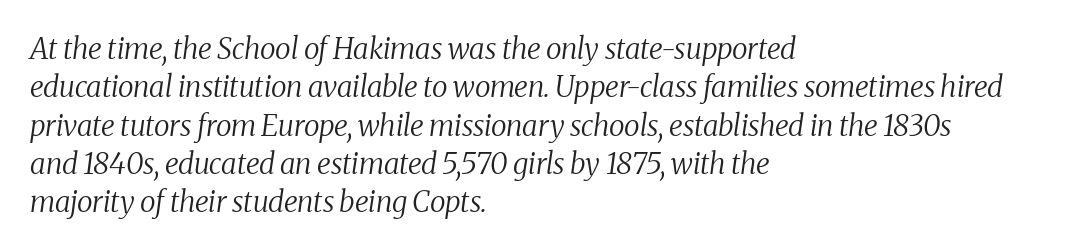
The image shows 29 px regular-weight serif type, italic (leaning right); set left-aligned, normal line spacing (1.32x), normal letter spacing, not underlined; medium stroke contrast and a medium x-height.
